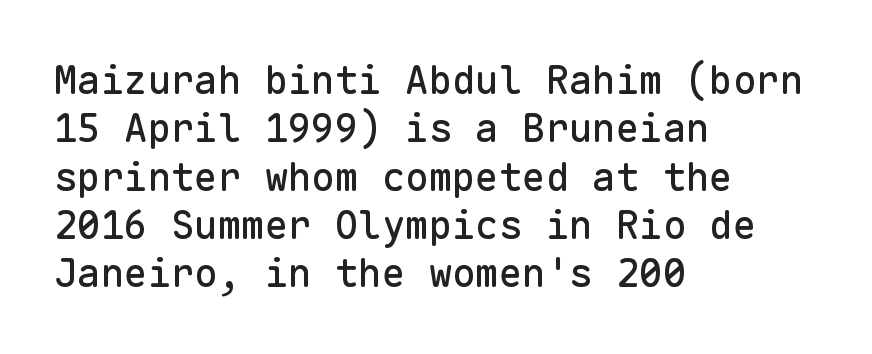
The typeface chosen for these lines omits serifs. Tracking value appears to be zero — textbook default spacing. Check under the words: just untouched page. Tall strokes in this sample are plumb rather than angled. The passage is arranged the way most books set body copy — flush left.
